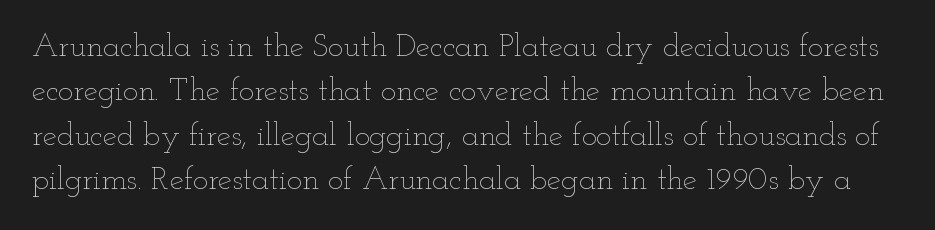
The image shows 32 px thin, wide type, upright; set normal line spacing (1.39x), normal letter spacing, not underlined; low stroke contrast and a small x-height.
